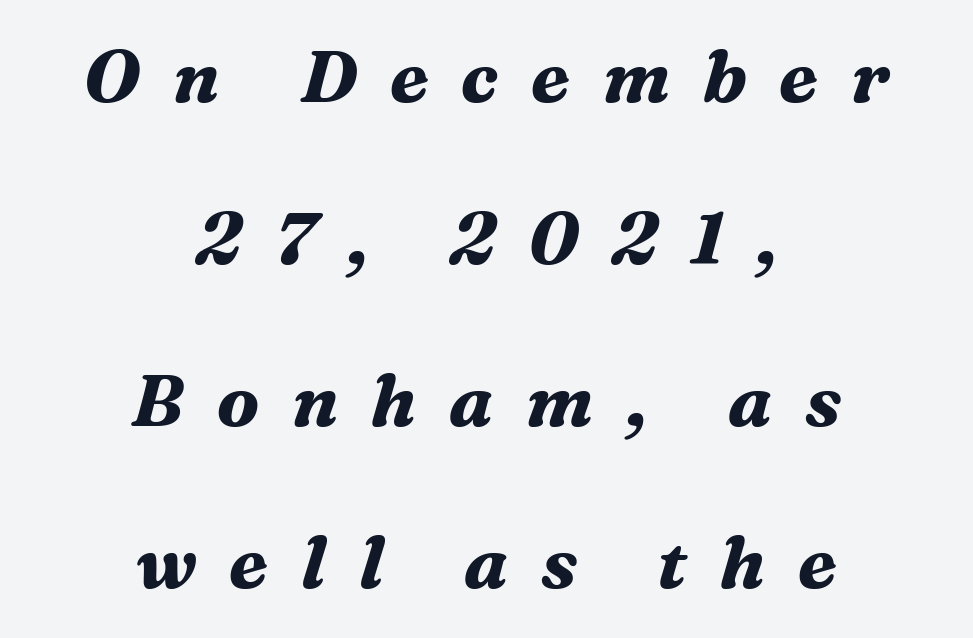
Here the designer chose a conventional face with non-uniform glyph widths. This sample trades compactness for vertical openness between lines. Underline: absent. A student would call this center alignment; a typographer would say set centered. Caption: bold face, heavy strokes.
